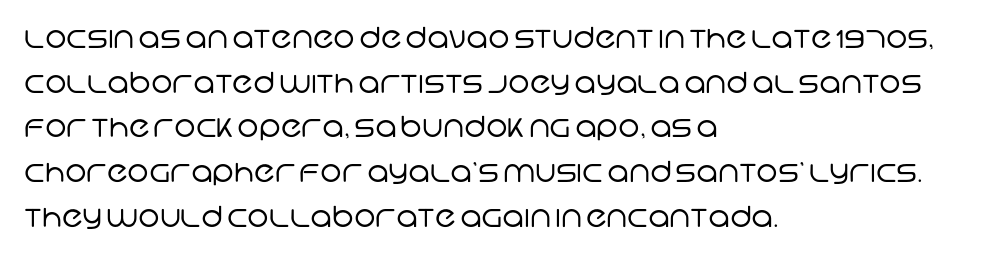
The image shows 29 px regular-weight sans-serif type; set left-aligned, normal line spacing (1.54x), normal letter spacing, not underlined; low stroke contrast and a large x-height.
